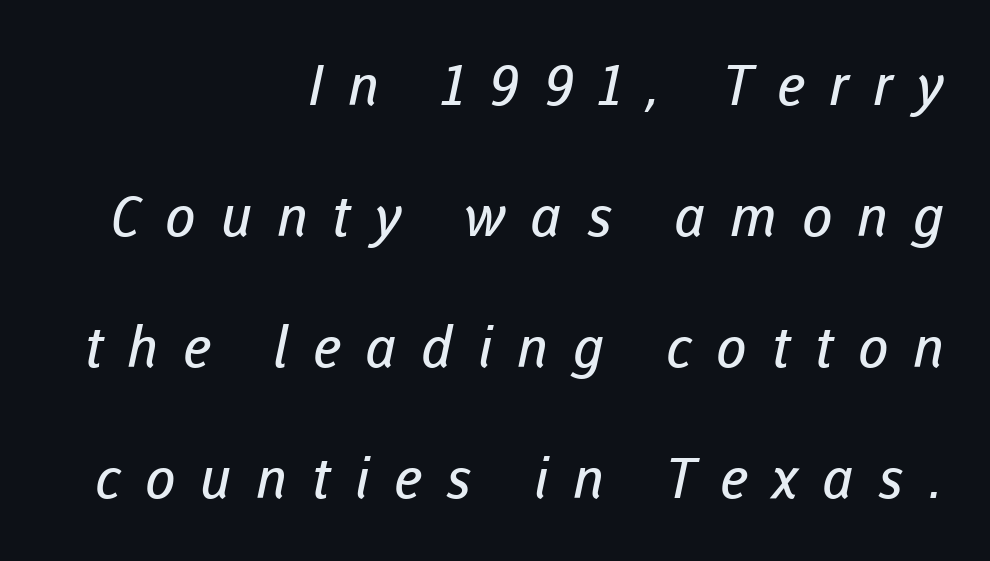
The image shows 56 px regular-weight sans-serif type; set right-aligned, loose line spacing (2.34x), unusually wide letter spacing (+0.44 em), not underlined; low stroke contrast and a medium x-height.
